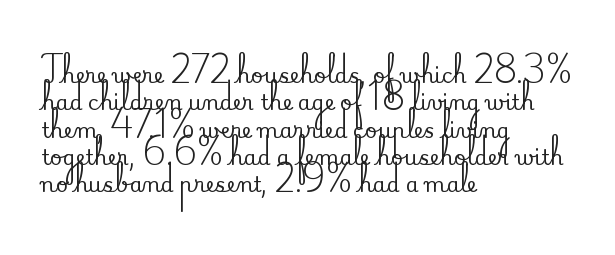
Q: Is the text italic (slanted)? A: No, it is upright.
Q: Is the text underlined? A: No.
Q: How is the paragraph aligned? A: Left-aligned.
Q: Is the spacing between letters normal or unusually wide? A: Normal.
Q: Is the spacing between lines tight, normal or loose? A: Normal.
